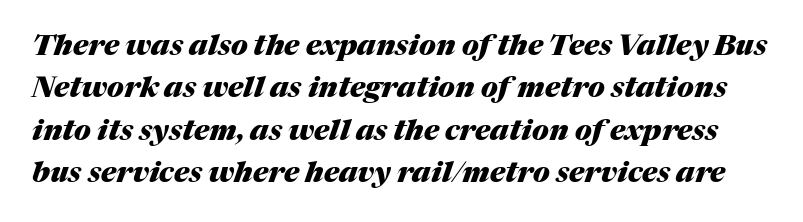
{"italic": "yes", "lean": "right", "slant_degrees": 17, "bold": "yes", "weight": "heavy", "width": "normal", "stroke_contrast": "medium", "x_height": "medium", "monospaced": "no", "underline": "no", "line_spacing": "normal", "line_spacing_ratio": 1.46, "letter_spacing": "normal", "letter_spacing_em": 0.0, "glyph_px": 29}
